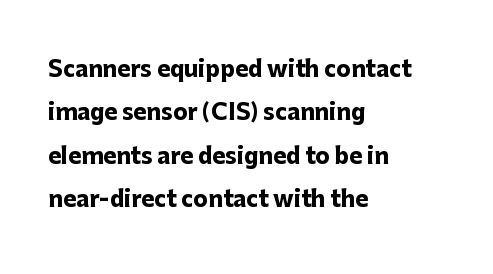
Q: Is the text bold? A: Yes.
Q: Is the text italic (slanted)? A: No, it is upright.
Q: Is the text underlined? A: No.
Q: How is the paragraph aligned? A: Left-aligned.
Q: Is the spacing between letters normal or unusually wide? A: Normal.
Q: Is the spacing between lines tight, normal or loose? A: Loose.
